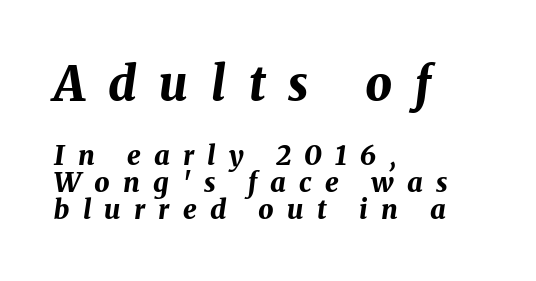
{"italic": "yes", "lean": "right", "slant_degrees": 8, "bold": "yes", "weight": "bold", "width": "normal", "stroke_contrast": "medium", "x_height": "medium", "monospaced": "no", "underline": "no", "align": "left", "line_spacing": "tight", "line_spacing_ratio": 0.99, "letter_spacing": "wide", "letter_spacing_em": 0.49, "larger_block": "first", "size_ratio": 1.74, "glyph_px": 47}
